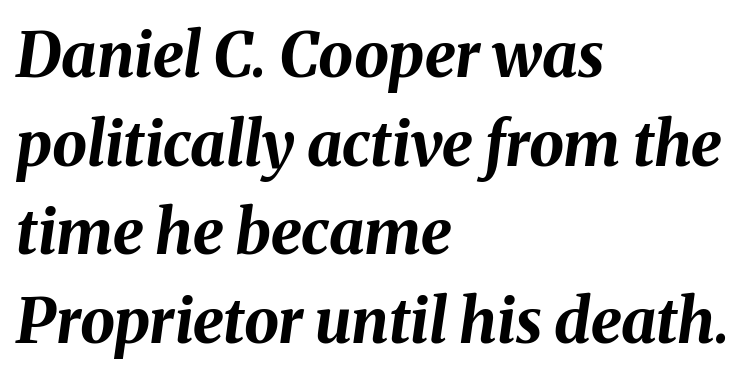
The image shows 62 px bold type, italic (leaning right); set left-aligned, normal line spacing (1.43x), normal letter spacing, not underlined; medium stroke contrast and a medium x-height.
